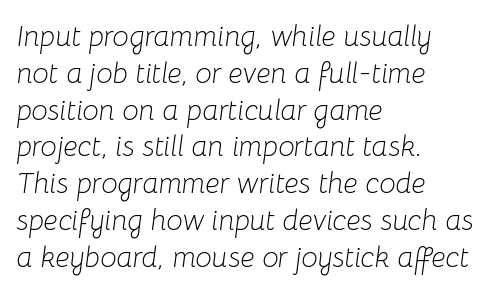
Q: Is the text bold? A: No.
Q: Is the text italic (slanted)? A: Yes, it leans right by about 8 degrees.
Q: Is the text underlined? A: No.
Q: How is the paragraph aligned? A: Left-aligned.
Q: Is the spacing between letters normal or unusually wide? A: Normal.
Q: Is the spacing between lines tight, normal or loose? A: Normal.
Q: Width (condensed, normal, or wide)? A: Normal.
Q: Stroke contrast? A: Low.
Q: x-height? A: Medium.
Q: Monospaced? A: No.
